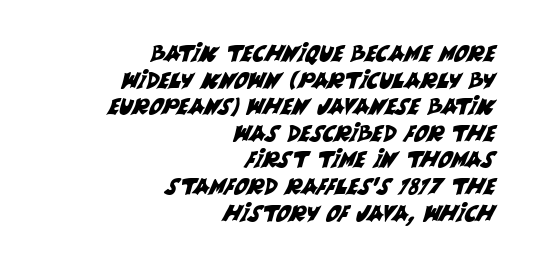
The image shows 22 px text type; set right-aligned, line spacing 1.21x, normal letter spacing, not underlined.
